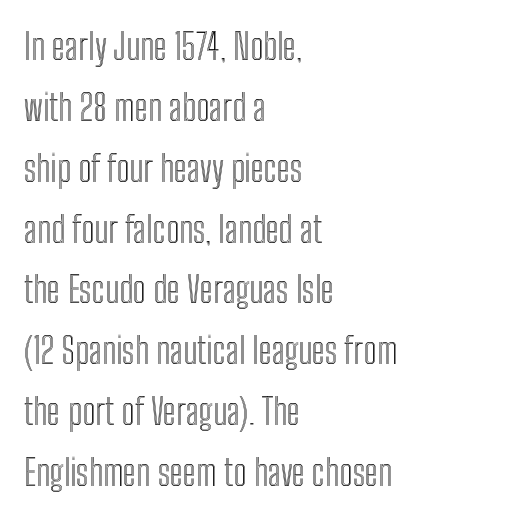
The image shows 36 px condensed type, upright; set left-aligned, normal line spacing (1.69x), normal letter spacing, not underlined; a medium x-height.
